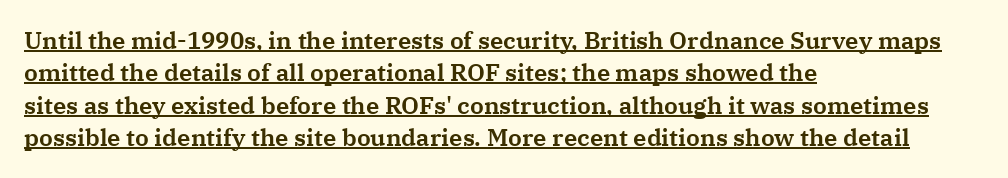
The lines sit at an ordinary, default distance from one another. This rendering leaves character spacing at its baseline value. Underlined type. Tall strokes in this sample are plumb rather than angled.
